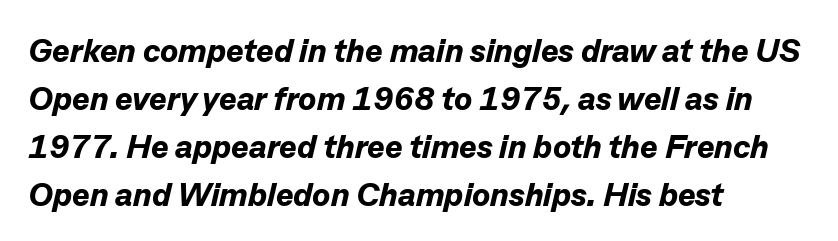
Q: Is the text bold? A: Yes.
Q: Is the text italic (slanted)? A: Yes, it leans right by about 13 degrees.
Q: Is the text underlined? A: No.
Q: How is the paragraph aligned? A: Left-aligned.
Q: Is the spacing between letters normal or unusually wide? A: Normal.
Q: Is the spacing between lines tight, normal or loose? A: Normal.
Q: Width (condensed, normal, or wide)? A: Normal.
Q: Stroke contrast? A: Low.
Q: x-height? A: Medium.
Q: Monospaced? A: No.
